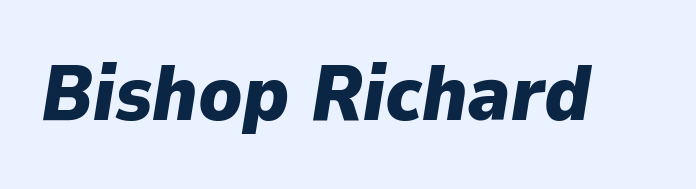
{"italic": "yes", "lean": "right", "slant_degrees": 9, "bold": "yes", "weight": "heavy", "width": "normal", "stroke_contrast": "low", "x_height": "medium", "monospaced": "no", "underline": "no", "letter_spacing": "normal", "letter_spacing_em": 0.0, "glyph_px": 78}
